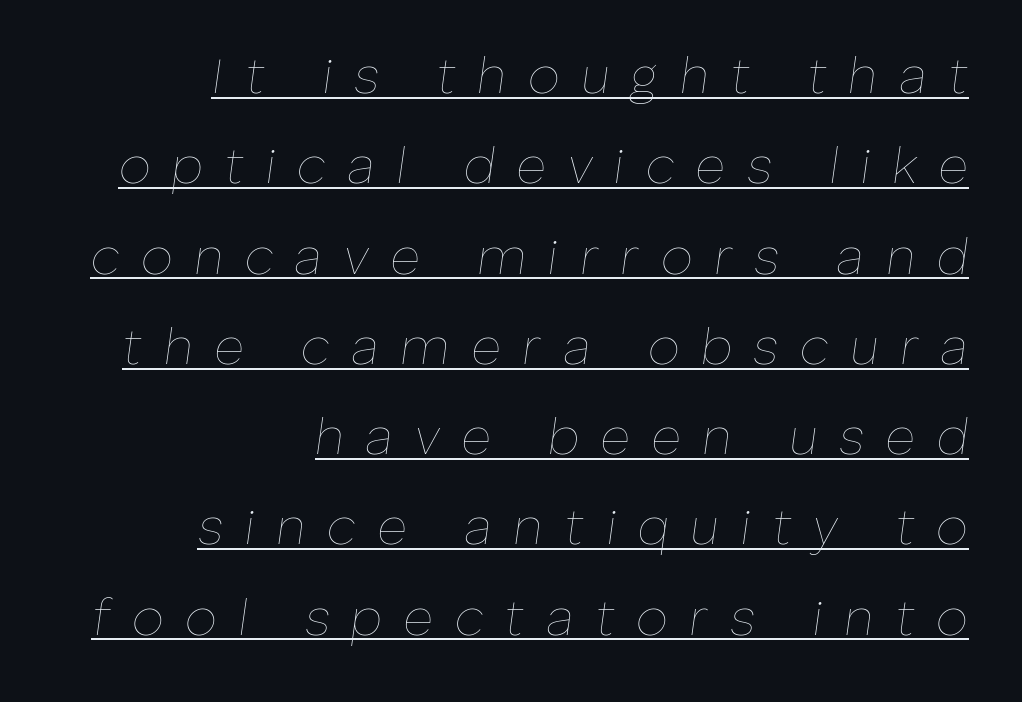
Q: Is the text bold? A: No.
Q: Is the text italic (slanted)? A: Yes, it leans right by about 8 degrees.
Q: Is the text underlined? A: Yes.
Q: How is the paragraph aligned? A: Right-aligned.
Q: Is the spacing between letters normal or unusually wide? A: Unusually wide.
Q: Width (condensed, normal, or wide)? A: Normal.
Q: Stroke contrast? A: Low.
Q: x-height? A: Medium.
Q: Monospaced? A: No.
